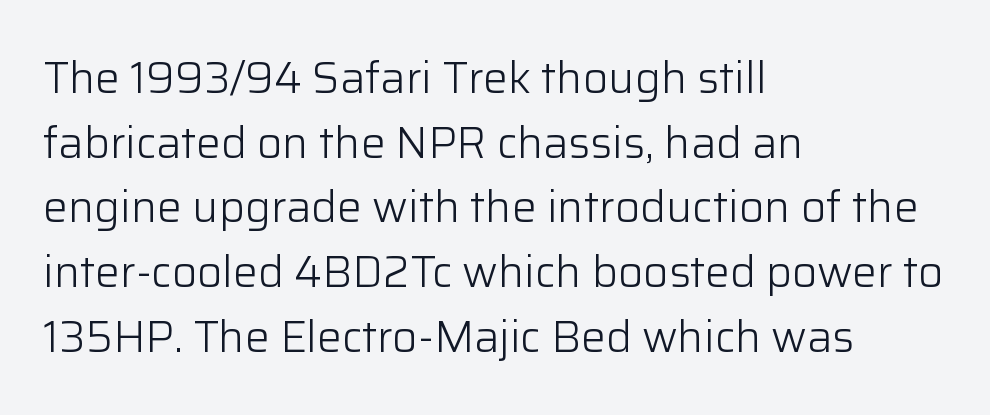
{"serif": "no", "italic": "no", "bold": "no", "weight": "light", "width": "normal", "stroke_contrast": "low", "x_height": "medium", "monospaced": "no", "underline": "no", "align": "left", "line_spacing": "normal", "line_spacing_ratio": 1.47, "letter_spacing": "normal", "letter_spacing_em": 0.0, "glyph_px": 44}
